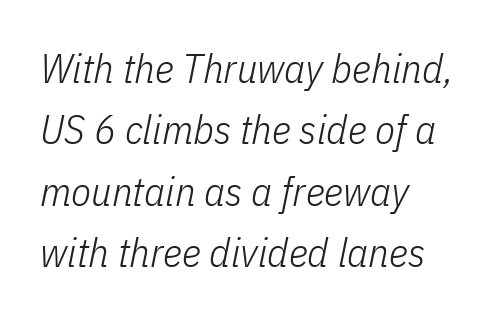
{"italic": "yes", "lean": "right", "slant_degrees": 11, "bold": "no", "weight": "light", "width": "condensed", "stroke_contrast": "low", "x_height": "medium", "monospaced": "no", "underline": "no", "align": "left", "line_spacing": "normal", "line_spacing_ratio": 1.5, "letter_spacing": "normal", "letter_spacing_em": 0.0, "glyph_px": 41}
